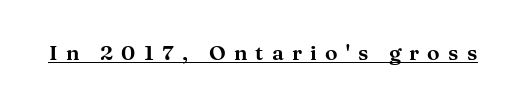
Q: Is the text italic (slanted)? A: No, it is upright.
Q: Is the text underlined? A: Yes.
Q: Is the spacing between letters normal or unusually wide? A: Unusually wide.
